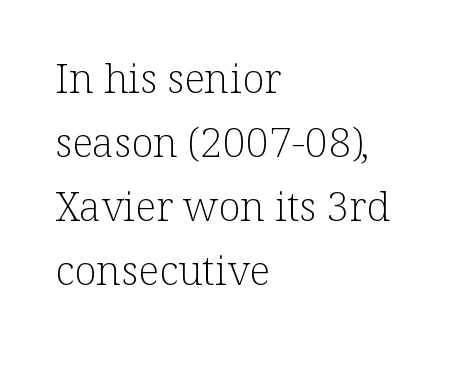
Glyph-to-glyph distance matches everyday printed text. Underline: absent. The text was rendered using a seriffed face with decorative stroke endings. Think of a printed novel: that variable character pitch is what you see here. Every stem runs plumb, perpendicular to the baseline. A typesetter would call this leading conventional body-copy spacing.
